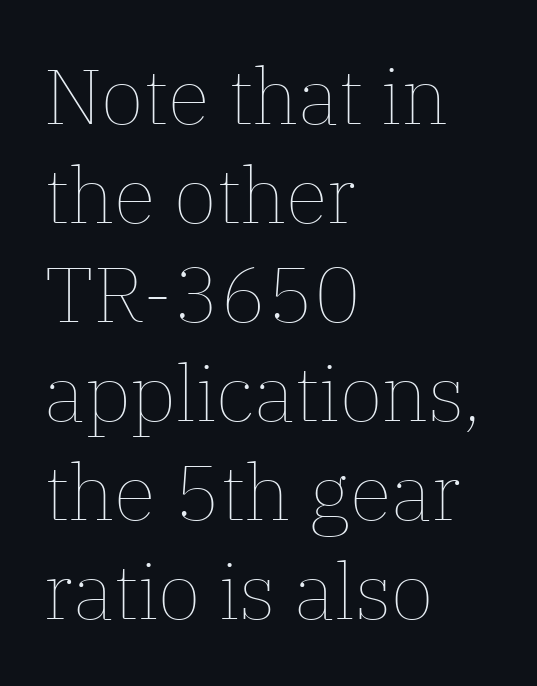
{"italic": "no", "bold": "no", "weight": "thin", "width": "normal", "stroke_contrast": "low", "x_height": "medium", "monospaced": "no", "underline": "no", "align": "left", "line_spacing": "normal", "line_spacing_ratio": 1.27, "letter_spacing": "normal", "letter_spacing_em": 0.0, "glyph_px": 78}
